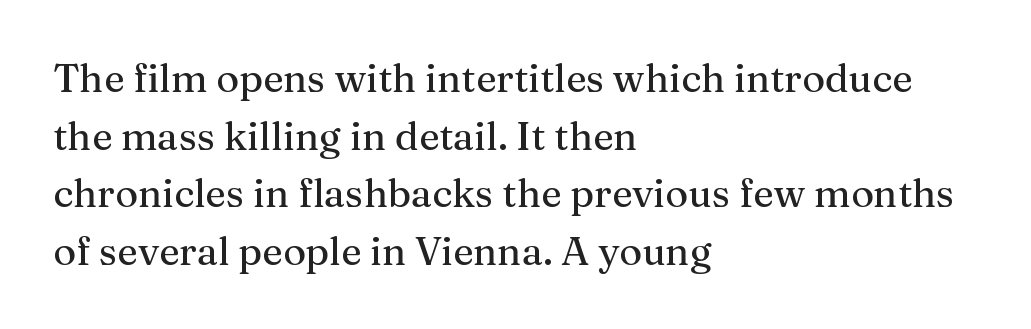
{"serif": "yes", "italic": "no", "width": "normal", "stroke_contrast": "medium", "x_height": "medium", "monospaced": "no", "underline": "no", "align": "left", "line_spacing": "normal", "line_spacing_ratio": 1.48, "letter_spacing": "normal", "letter_spacing_em": 0.0, "glyph_px": 39}
